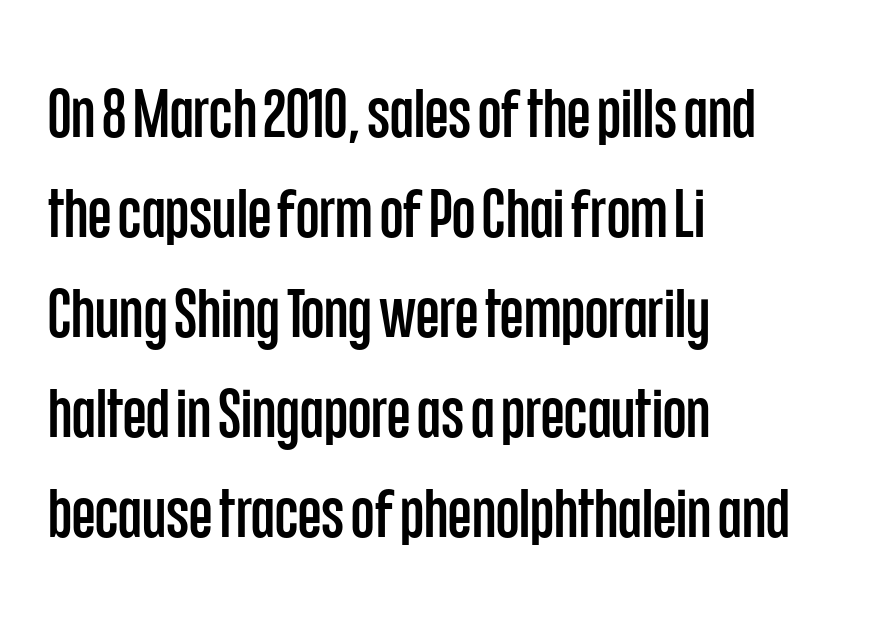
Q: Is the text italic (slanted)? A: No, it is upright.
Q: Is the typeface a serif or a sans-serif typeface? A: Sans-serif.
Q: Is the text underlined? A: No.
Q: How is the paragraph aligned? A: Left-aligned.
Q: Is the spacing between letters normal or unusually wide? A: Normal.
Q: Is the spacing between lines tight, normal or loose? A: Normal.
Q: Width (condensed, normal, or wide)? A: Condensed.
Q: Stroke contrast? A: Low.
Q: x-height? A: Large.
Q: Monospaced? A: No.
